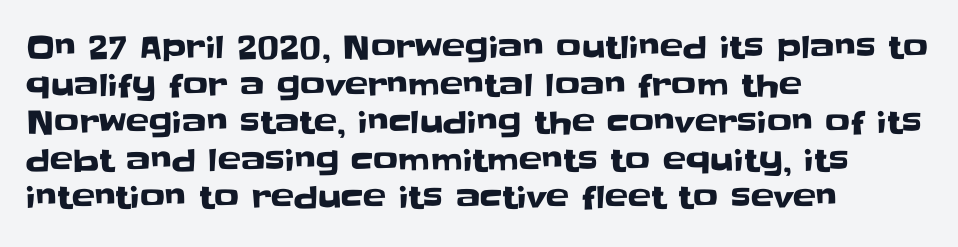
The image shows 31 px sans-serif type, upright; set left-aligned, line spacing 1.21x, normal letter spacing, not underlined; low stroke contrast and a large x-height.
